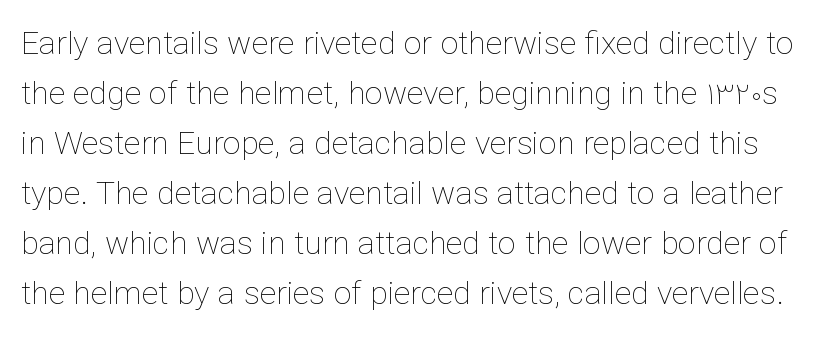
{"italic": "no", "bold": "no", "weight": "thin", "width": "normal", "stroke_contrast": "low", "x_height": "medium", "monospaced": "no", "underline": "no", "line_spacing": "normal", "line_spacing_ratio": 1.56, "letter_spacing": "normal", "letter_spacing_em": 0.0, "glyph_px": 32}
